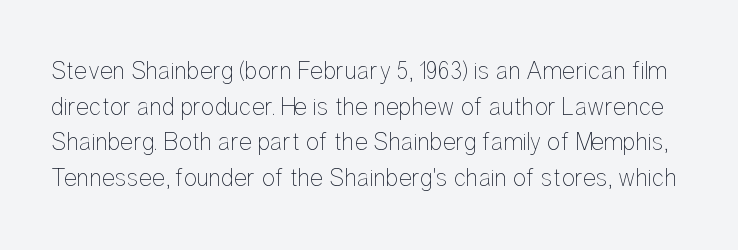
The image shows 25 px text type, upright; set normal line spacing (1.43x), normal letter spacing, not underlined.
